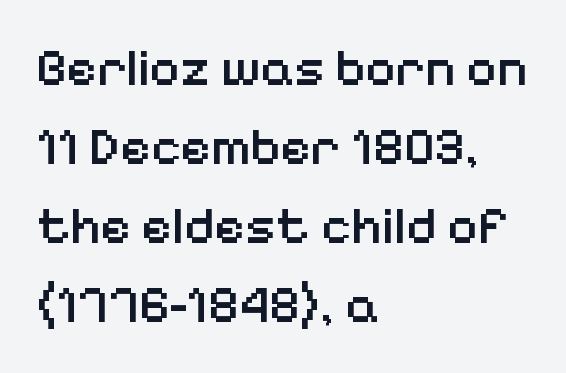
The image shows 52 px semibold sans-serif type, upright; set left-aligned, normal line spacing (1.52x), normal letter spacing, not underlined; low stroke contrast and a medium x-height.
